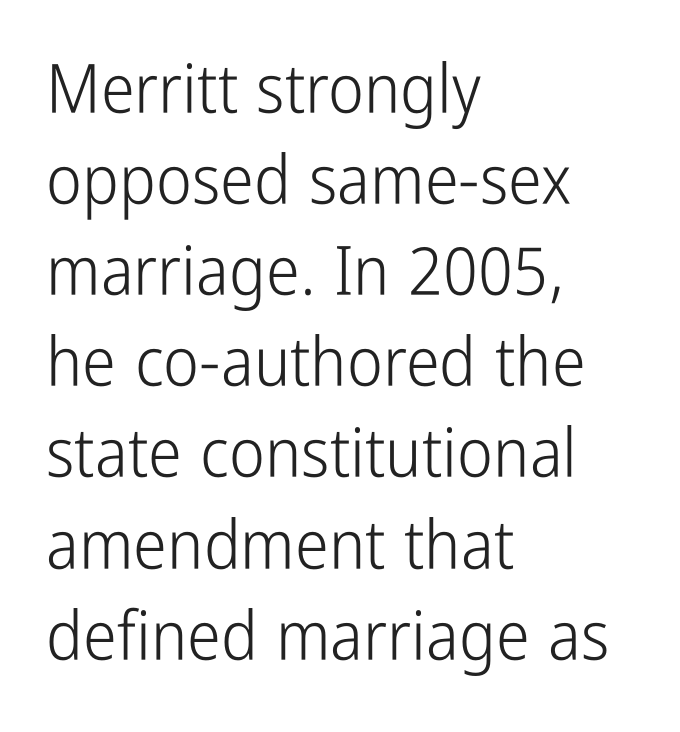
Serif or sans? Sans — the stroke terminals are bare. The face used here is rendered with its standard letterfit. The foot of each line stays bare and open. This is the regular roman posture of the typeface. The passage shown is typed in a proportional face where columns would drift.
